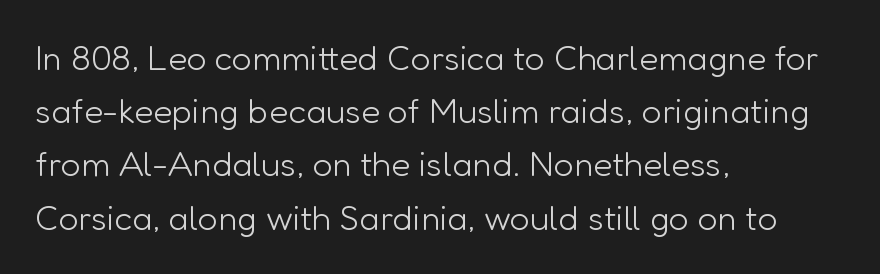
{"serif": "no", "italic": "no", "bold": "no", "weight": "light", "width": "normal", "stroke_contrast": "low", "x_height": "medium", "monospaced": "no", "underline": "no", "align": "left", "line_spacing": "normal", "line_spacing_ratio": 1.52, "letter_spacing": "normal", "letter_spacing_em": 0.0, "glyph_px": 35}
